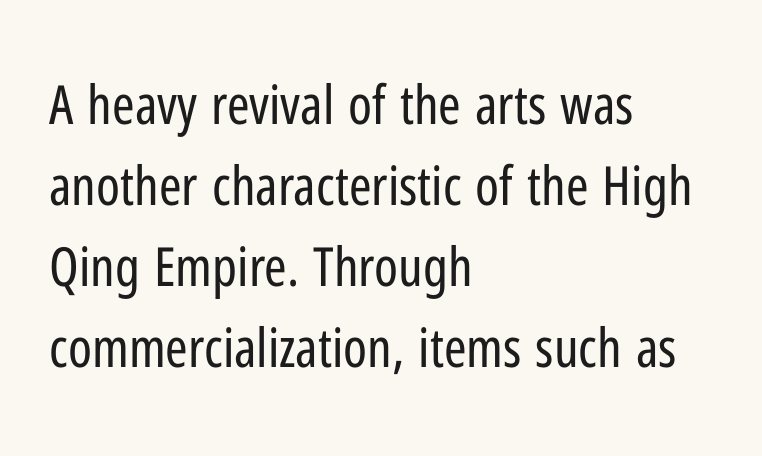
Q: Is the text bold? A: No.
Q: Is the text italic (slanted)? A: No, it is upright.
Q: Is the typeface a serif or a sans-serif typeface? A: Sans-serif.
Q: Is the text underlined? A: No.
Q: How is the paragraph aligned? A: Left-aligned.
Q: Is the spacing between letters normal or unusually wide? A: Normal.
Q: Is the spacing between lines tight, normal or loose? A: Normal.
Q: Width (condensed, normal, or wide)? A: Condensed.
Q: Stroke contrast? A: Low.
Q: x-height? A: Medium.
Q: Monospaced? A: No.
